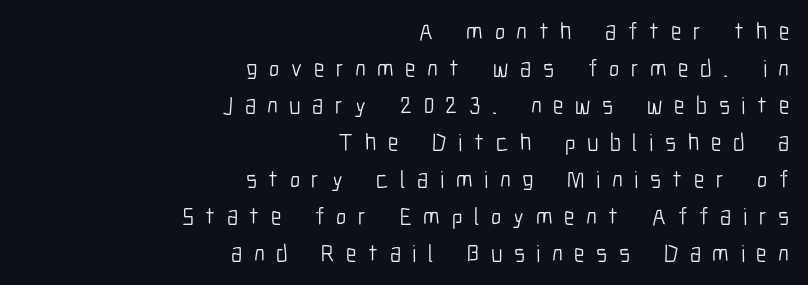
Q: Is the text bold? A: No.
Q: Is the text italic (slanted)? A: No, it is upright.
Q: Is the text underlined? A: No.
Q: How is the paragraph aligned? A: Right-aligned.
Q: Is the spacing between letters normal or unusually wide? A: Unusually wide.
Q: Is the spacing between lines tight, normal or loose? A: Normal.
